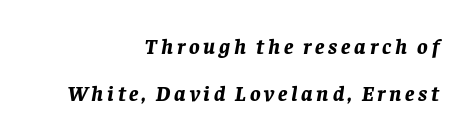
The passage shown leans; its letterforms are oblique. Where is the straight margin? On the right. This block would shrink considerably if given ordinary leading; it's expanded now. Decoration check: the copy has no underline. The typesetting leans heavy: a genuine bold.
